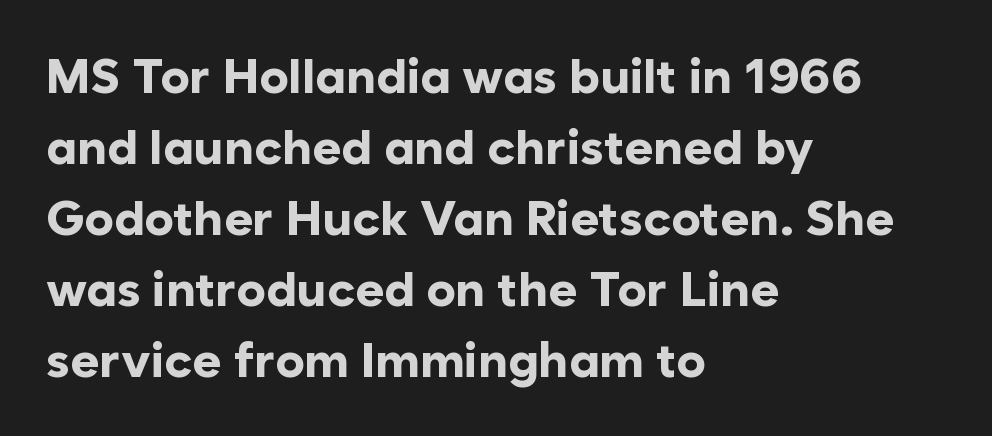
The image shows 49 px bold sans-serif type, upright; set left-aligned, normal line spacing (1.45x), normal letter spacing, not underlined; low stroke contrast and a medium x-height.
